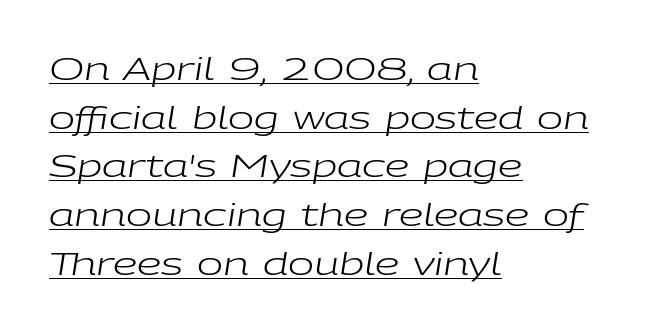
The image shows 31 px regular-weight, wide type, italic (leaning right); set left-aligned, normal line spacing (1.57x), normal letter spacing, underlined; low stroke contrast and a medium x-height.
